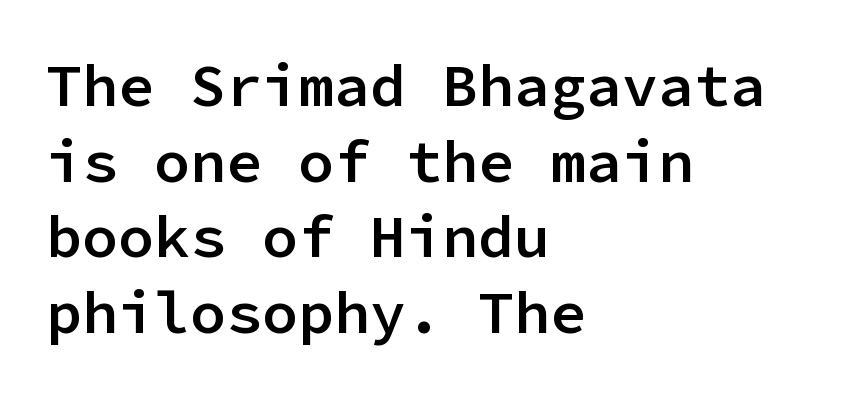
Q: Is the text bold? A: Semi-bold.
Q: Is the text italic (slanted)? A: No, it is upright.
Q: Is the typeface a serif or a sans-serif typeface? A: Sans-serif.
Q: Is the text underlined? A: No.
Q: How is the paragraph aligned? A: Left-aligned.
Q: Is the spacing between letters normal or unusually wide? A: Normal.
Q: Is the spacing between lines tight, normal or loose? A: Normal.
Q: Width (condensed, normal, or wide)? A: Normal.
Q: Stroke contrast? A: Low.
Q: x-height? A: Medium.
Q: Monospaced? A: Yes.
